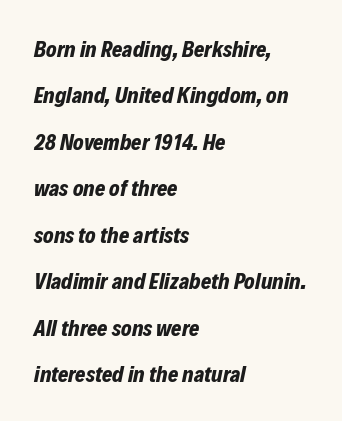
Q: Is the text bold? A: Yes.
Q: Is the text italic (slanted)? A: Yes, it leans right by about 12 degrees.
Q: Is the text underlined? A: No.
Q: How is the paragraph aligned? A: Left-aligned.
Q: Is the spacing between letters normal or unusually wide? A: Normal.
Q: Is the spacing between lines tight, normal or loose? A: Loose.
